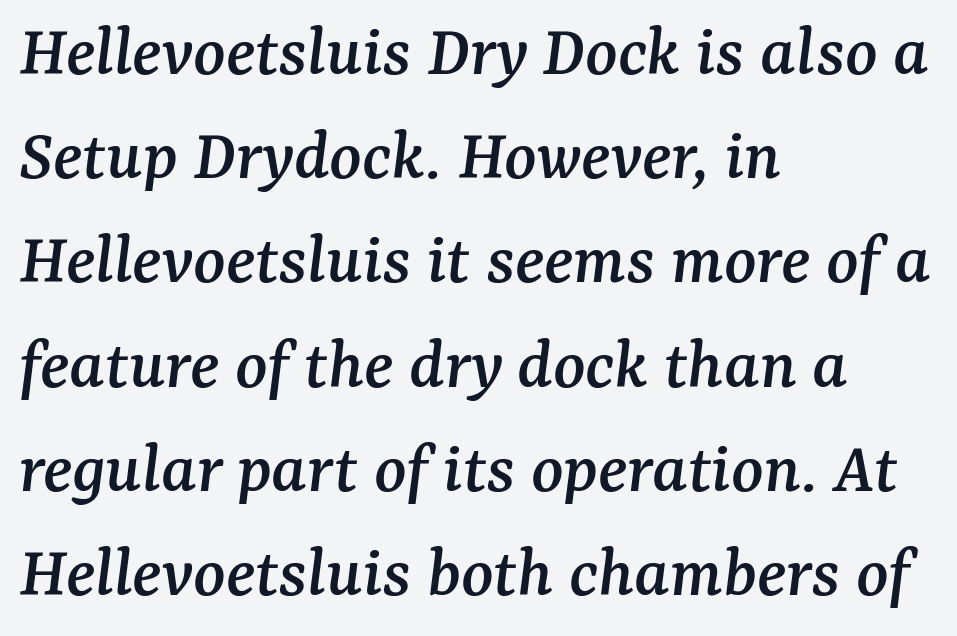
{"serif": "yes", "italic": "yes", "lean": "right", "slant_degrees": 7, "width": "normal", "stroke_contrast": "medium", "x_height": "medium", "monospaced": "no", "underline": "no", "align": "left", "line_spacing": "normal", "line_spacing_ratio": 1.39, "letter_spacing": "normal", "letter_spacing_em": 0.0, "glyph_px": 75}
